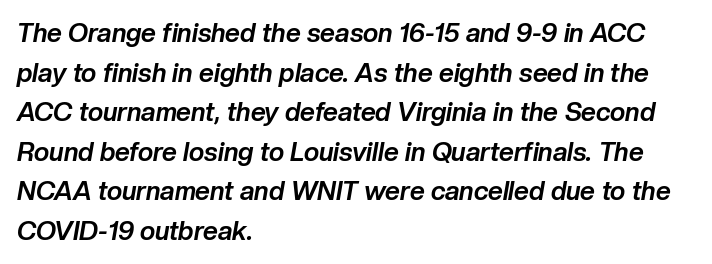
{"italic": "yes", "lean": "right", "slant_degrees": 10, "bold": "yes", "underline": "no", "align": "left", "line_spacing": "normal", "line_spacing_ratio": 1.52, "letter_spacing": "normal", "letter_spacing_em": 0.0, "glyph_px": 26}
